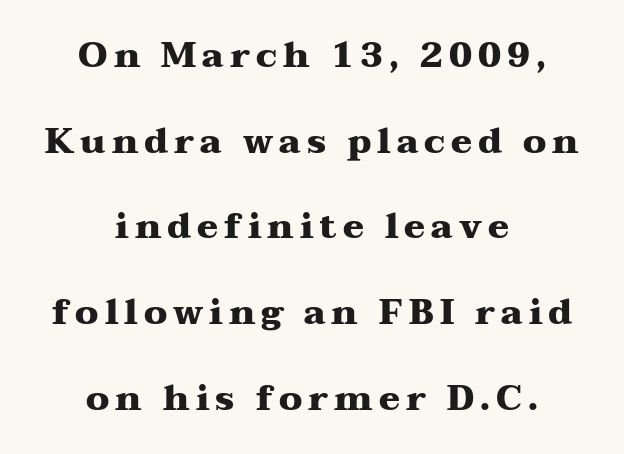
The foot of each line stays bare and open. The whitespace from short lines is split evenly between both sides. This is roman type, the default non-slanted kind. Are there feet on the stems? There are — it's a serif. The line-height multiplier appears high, well above default.
